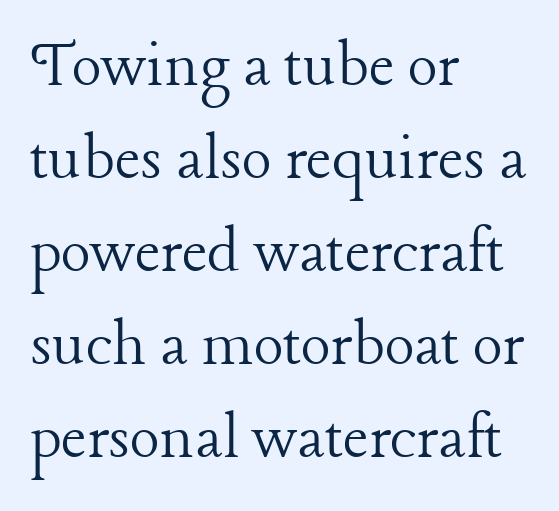
No extra ink here — the face is not bold. Posture: vertical. Honestly, the row spacing looks completely unremarkable. Line beginnings align vertically; line endings do not.
